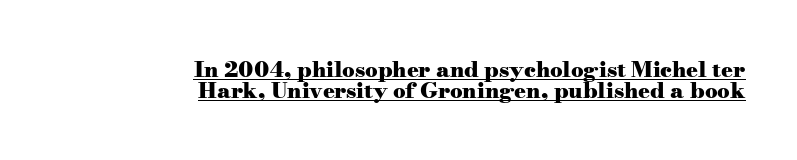
The image shows 22 px bold type, upright; set right-aligned, tight line spacing (0.96x), normal letter spacing, underlined.
